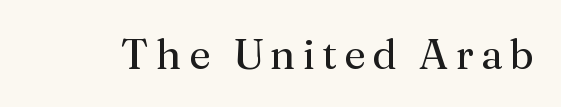
Q: Is the text bold? A: No.
Q: Is the text italic (slanted)? A: No, it is upright.
Q: Is the typeface a serif or a sans-serif typeface? A: Serif.
Q: Is the text underlined? A: No.
Q: Width (condensed, normal, or wide)? A: Normal.
Q: Stroke contrast? A: Medium.
Q: x-height? A: Medium.
Q: Monospaced? A: No.
